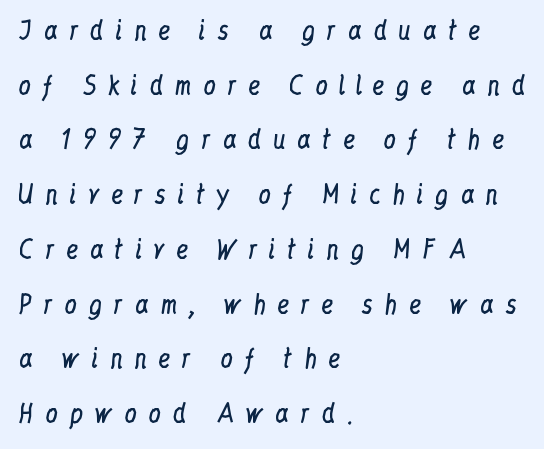
{"bold": "no", "underline": "no", "align": "left", "line_spacing": "loose", "line_spacing_ratio": 2.19, "letter_spacing": "wide", "letter_spacing_em": 0.43, "glyph_px": 25}
